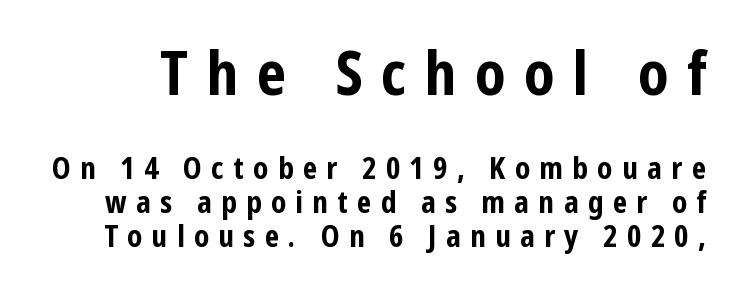
The area under the type is left untouched. Ascenders rise straight up at ninety degrees. The passage shown begins with its larger block and ends with its smaller one. The characters display no serif detailing; their extremities are plain. Regarding leading, the lines here are crowded together. Pretty heavy lettering here — definitely bold.
